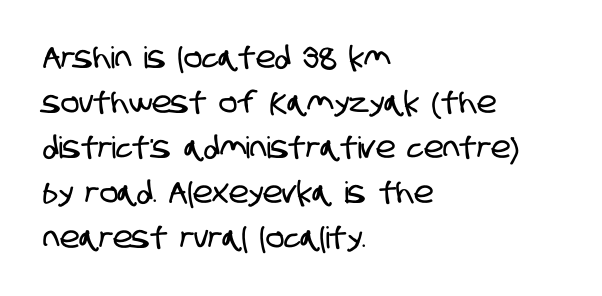
Q: Is the typeface a serif or a sans-serif typeface? A: Sans-serif.
Q: Is the text underlined? A: No.
Q: How is the paragraph aligned? A: Left-aligned.
Q: Is the spacing between letters normal or unusually wide? A: Normal.
Q: Is the spacing between lines tight, normal or loose? A: Normal.
Q: Width (condensed, normal, or wide)? A: Condensed.
Q: Stroke contrast? A: Low.
Q: x-height? A: Large.
Q: Monospaced? A: No.
